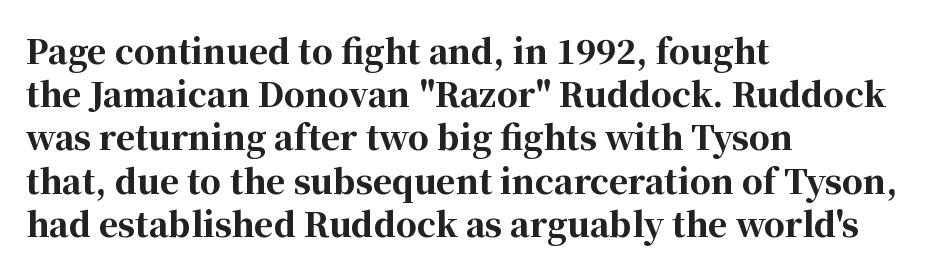
The image shows 33 px bold serif type, upright; set left-aligned, normal line spacing (1.31x), normal letter spacing, not underlined; high stroke contrast and a medium x-height.
